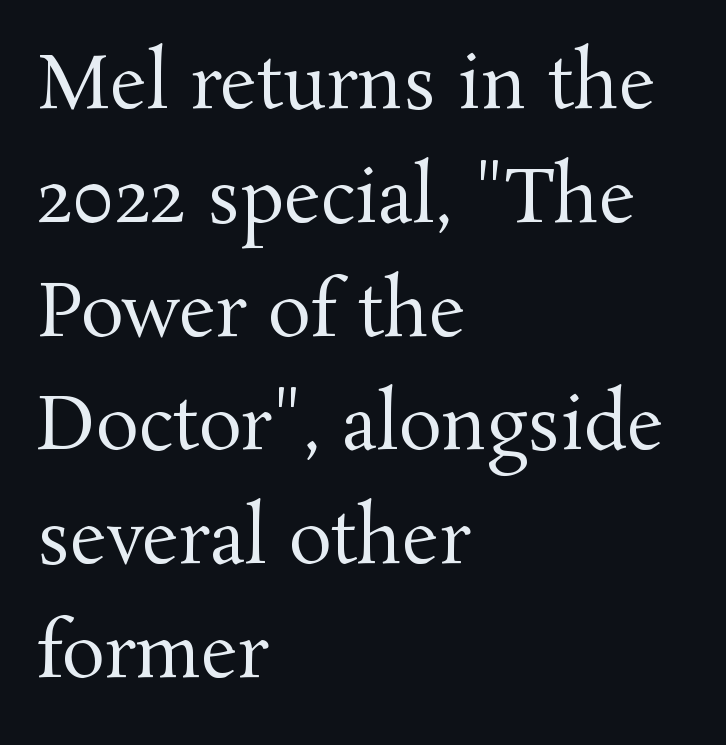
Q: Is the text bold? A: No.
Q: Is the text italic (slanted)? A: No, it is upright.
Q: Is the typeface a serif or a sans-serif typeface? A: Serif.
Q: Is the text underlined? A: No.
Q: How is the paragraph aligned? A: Left-aligned.
Q: Is the spacing between letters normal or unusually wide? A: Normal.
Q: Is the spacing between lines tight, normal or loose? A: Normal.
Q: Width (condensed, normal, or wide)? A: Normal.
Q: Stroke contrast? A: Medium.
Q: x-height? A: Medium.
Q: Monospaced? A: No.
